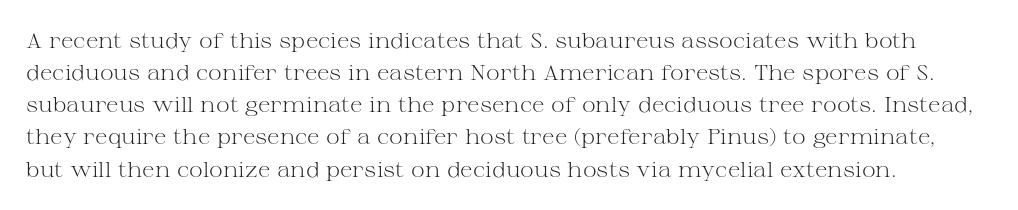
Q: Is the text bold? A: No.
Q: Is the text italic (slanted)? A: No, it is upright.
Q: Is the text underlined? A: No.
Q: Is the spacing between letters normal or unusually wide? A: Normal.
Q: Is the spacing between lines tight, normal or loose? A: Normal.
